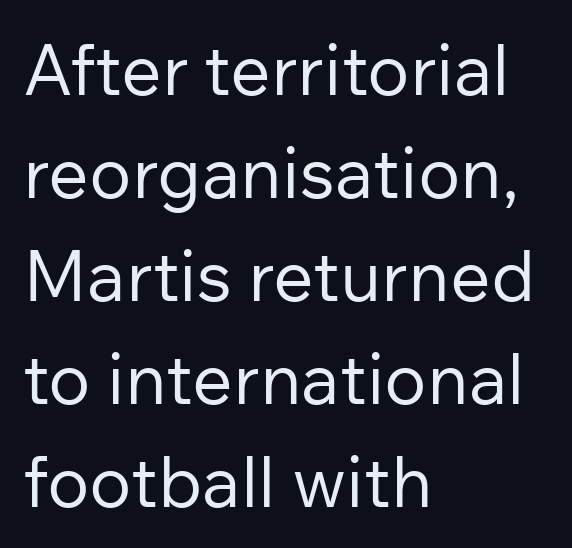
The weight tops out at a normal text grade. Horizontal bands of white between lines are of average thickness. Is this a sans? Yes — the strokes have no serifs. Line beginnings align vertically; line endings do not.
